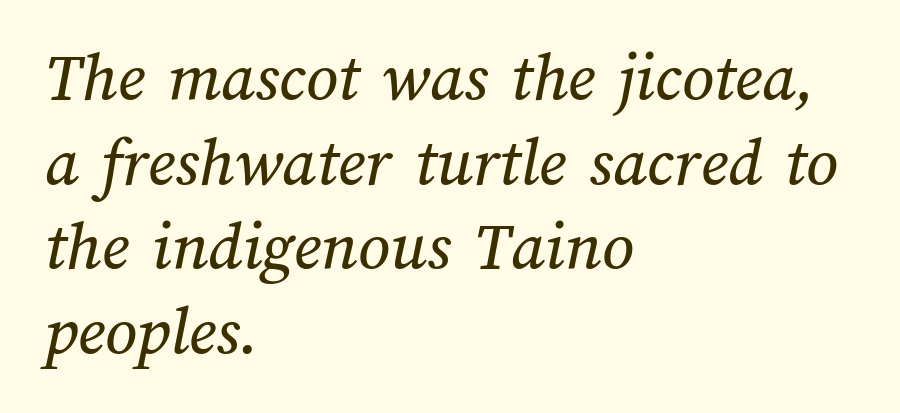
The compositor pushed each line to the left boundary. Is the letter spacing exaggerated? No — it looks like the ordinary default. Proportional: the letters do not fall into vertical columns. No word sits above an underline.
